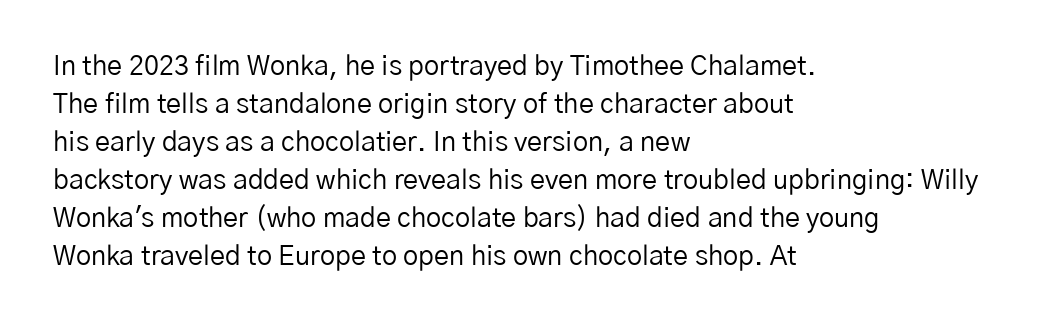
The image shows 27 px text type, upright; set left-aligned, normal line spacing (1.41x), normal letter spacing, not underlined.
